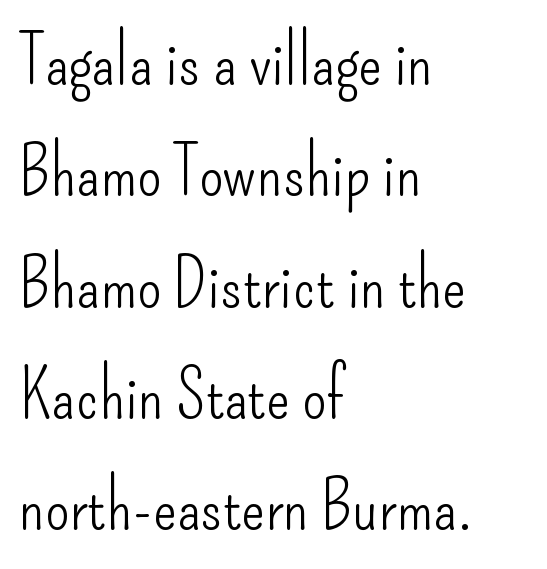
{"serif": "no", "italic": "no", "bold": "no", "weight": "light", "width": "condensed", "stroke_contrast": "low", "x_height": "small", "monospaced": "no", "underline": "no", "align": "left", "line_spacing": "normal", "line_spacing_ratio": 1.59, "letter_spacing": "normal", "letter_spacing_em": 0.0, "glyph_px": 70}
